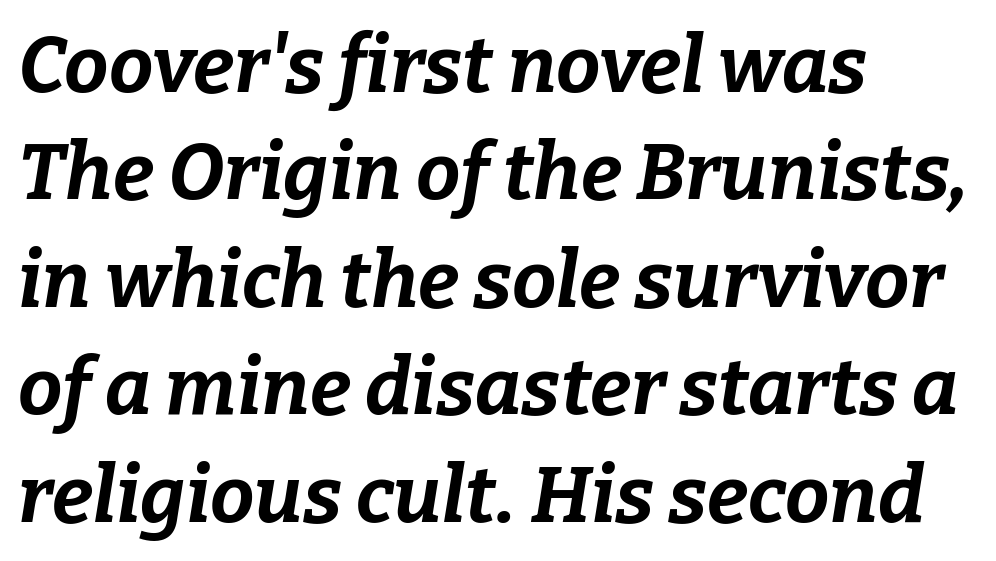
{"italic": "yes", "lean": "right", "slant_degrees": 9, "bold": "yes", "weight": "bold", "width": "normal", "stroke_contrast": "low", "x_height": "medium", "monospaced": "no", "underline": "no", "align": "left", "line_spacing": "normal", "line_spacing_ratio": 1.36, "letter_spacing": "normal", "letter_spacing_em": 0.0, "glyph_px": 79}
